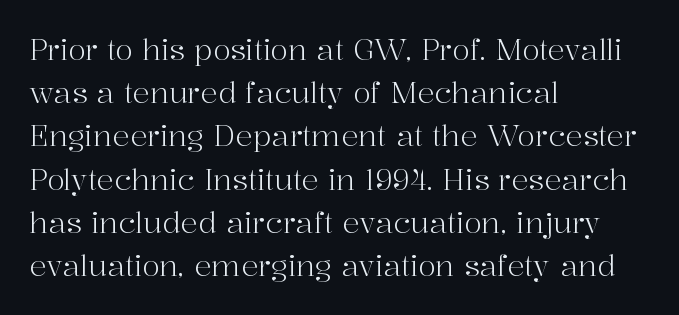
{"serif": "yes", "italic": "no", "bold": "no", "weight": "light", "width": "normal", "stroke_contrast": "high", "x_height": "medium", "monospaced": "no", "underline": "no", "align": "left", "line_spacing": "normal", "line_spacing_ratio": 1.49, "letter_spacing": "normal", "letter_spacing_em": 0.0, "glyph_px": 29}
